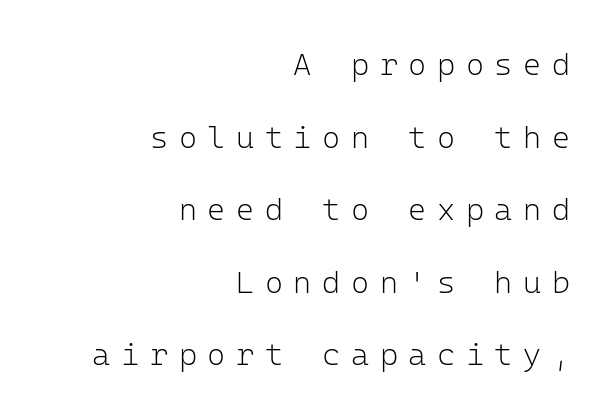
The image shows 31 px light sans-serif type, upright, monospaced; set right-aligned, loose line spacing (2.34x), unusually wide letter spacing (+0.34 em), not underlined; low stroke contrast and a medium x-height.
